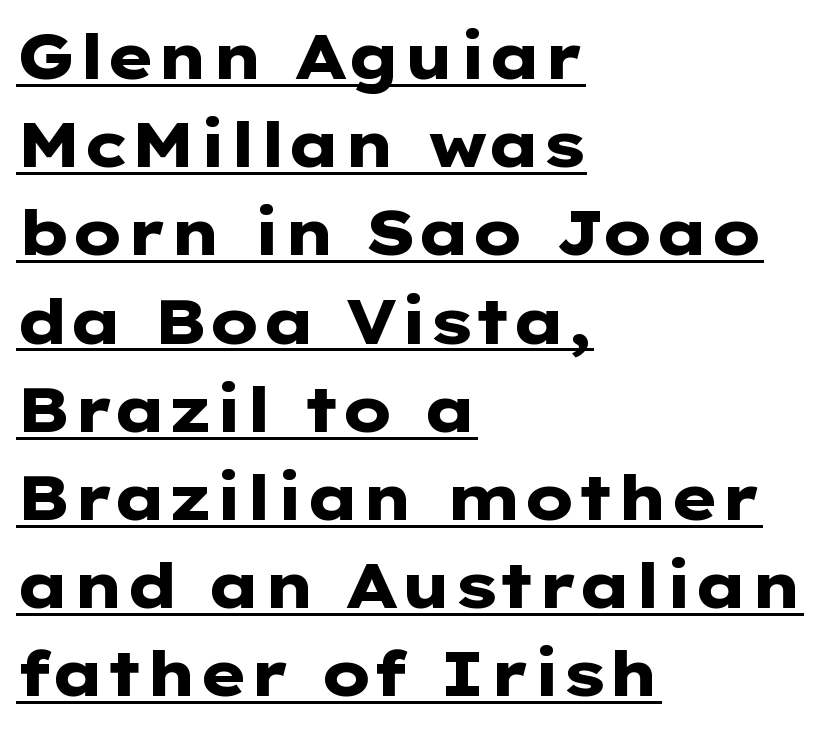
The image shows 63 px heavy, wide sans-serif type, upright; set left-aligned, normal line spacing (1.4x), normal letter spacing, underlined; low stroke contrast and a medium x-height.
